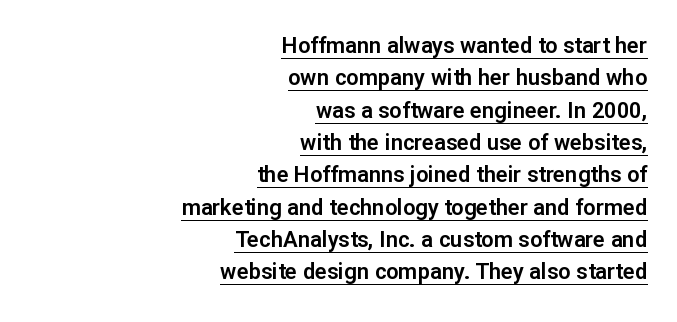
Do the letters lean? They stand straight. Somebody hit Ctrl+U on this one — the words are underlined. What's the leading like? Ordinary, nothing unusual. The line texture is even and compact thanks to regular tracking. A flush-right, rag-left setting is used for this passage.
